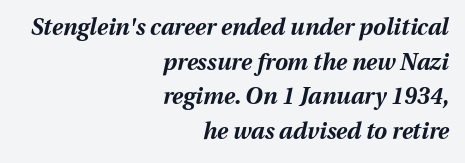
The image shows 23 px bold type, italic (leaning right); set right-aligned, normal line spacing (1.51x), normal letter spacing, not underlined.
